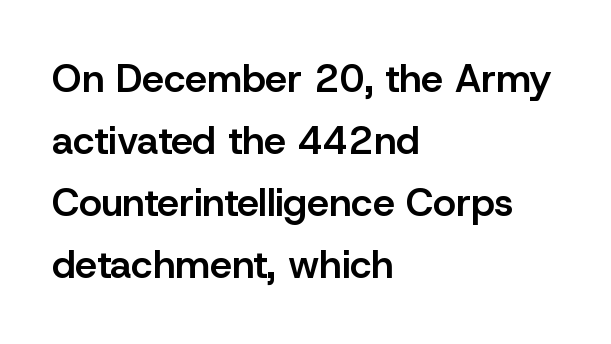
Tracking value appears to be zero — textbook default spacing. Underlining? Definitely not there. Style check: upright. Reading down the block, your eye returns to a fixed left position each line.
